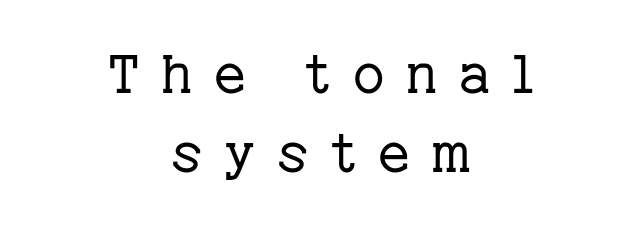
The image shows 54 px regular-weight serif type, upright; set centered, normal line spacing (1.46x), unusually wide letter spacing (+0.4 em), not underlined; low stroke contrast and a medium x-height.
